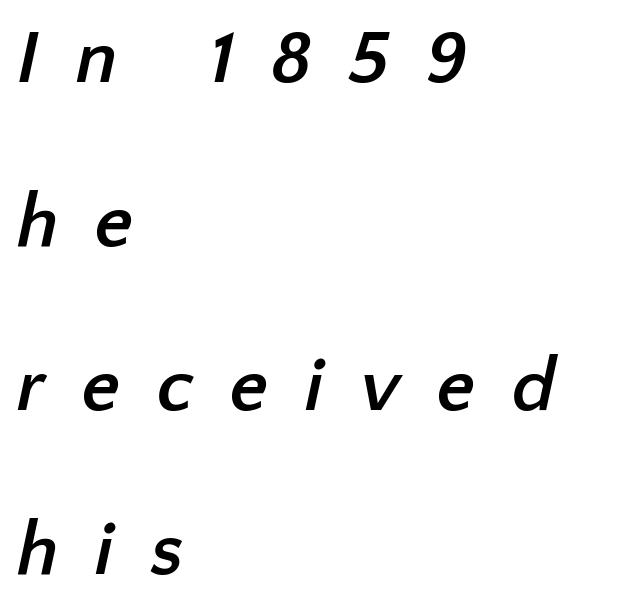
The image shows 76 px semibold sans-serif type; set left-aligned, loose line spacing (2.16x), unusually wide letter spacing (+0.48 em), not underlined; low stroke contrast and a medium x-height.
